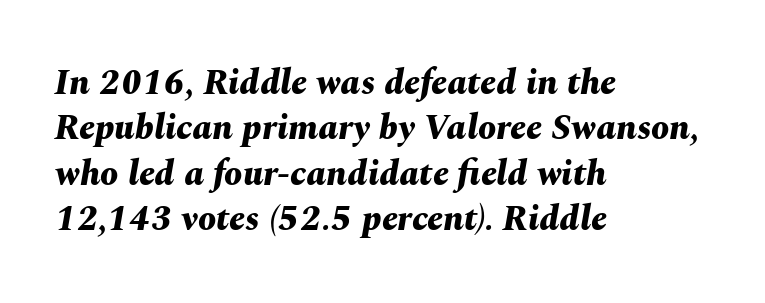
Q: Is the text bold? A: Yes.
Q: Is the text italic (slanted)? A: Yes, it leans right by about 10 degrees.
Q: Is the text underlined? A: No.
Q: How is the paragraph aligned? A: Left-aligned.
Q: Is the spacing between letters normal or unusually wide? A: Normal.
Q: Is the spacing between lines tight, normal or loose? A: Normal.
Q: Width (condensed, normal, or wide)? A: Normal.
Q: Stroke contrast? A: Medium.
Q: x-height? A: Medium.
Q: Monospaced? A: No.
